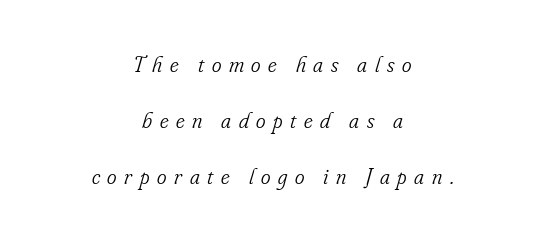
{"italic": "yes", "lean": "right", "slant_degrees": 16, "bold": "no", "underline": "no", "align": "center", "line_spacing": "loose", "line_spacing_ratio": 2.44, "letter_spacing": "wide", "letter_spacing_em": 0.33, "glyph_px": 23}
